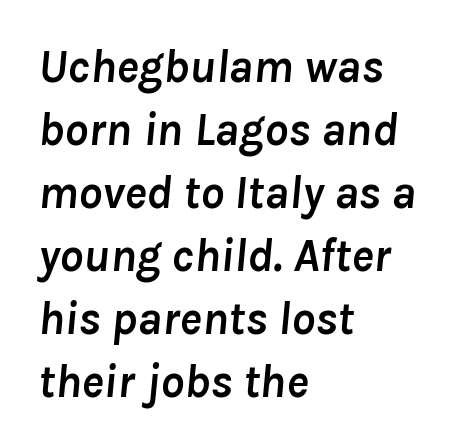
Q: Is the text bold? A: Yes.
Q: Is the text italic (slanted)? A: Yes, it leans right by about 8 degrees.
Q: Is the text underlined? A: No.
Q: How is the paragraph aligned? A: Left-aligned.
Q: Is the spacing between letters normal or unusually wide? A: Normal.
Q: Is the spacing between lines tight, normal or loose? A: Normal.
Q: Width (condensed, normal, or wide)? A: Normal.
Q: Stroke contrast? A: Low.
Q: x-height? A: Medium.
Q: Monospaced? A: No.
